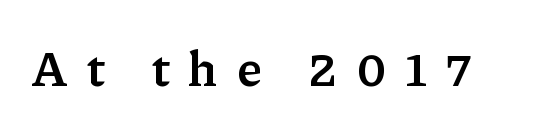
The image shows 49 px semibold serif type, upright; set unusually wide letter spacing (+0.39 em), not underlined; low stroke contrast and a medium x-height.
